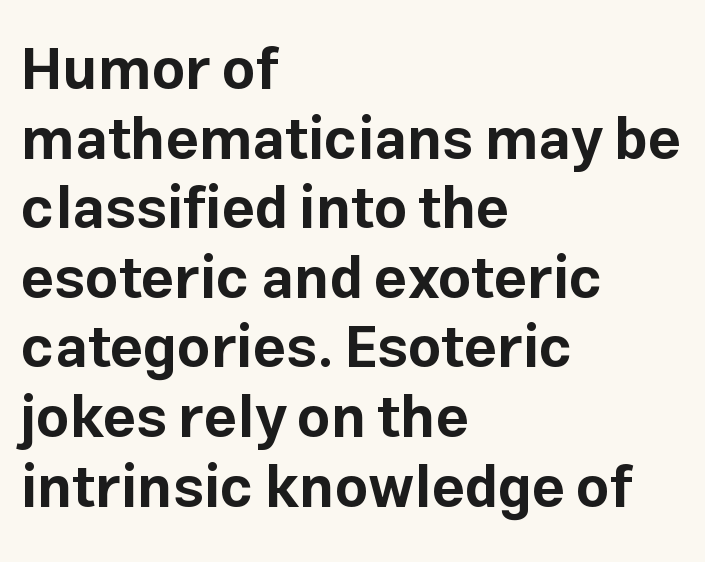
{"serif": "no", "italic": "no", "bold": "yes", "weight": "bold", "width": "normal", "stroke_contrast": "low", "x_height": "medium", "monospaced": "no", "underline": "no", "align": "left", "line_spacing_ratio": 1.2, "letter_spacing": "normal", "letter_spacing_em": 0.0, "glyph_px": 58}
